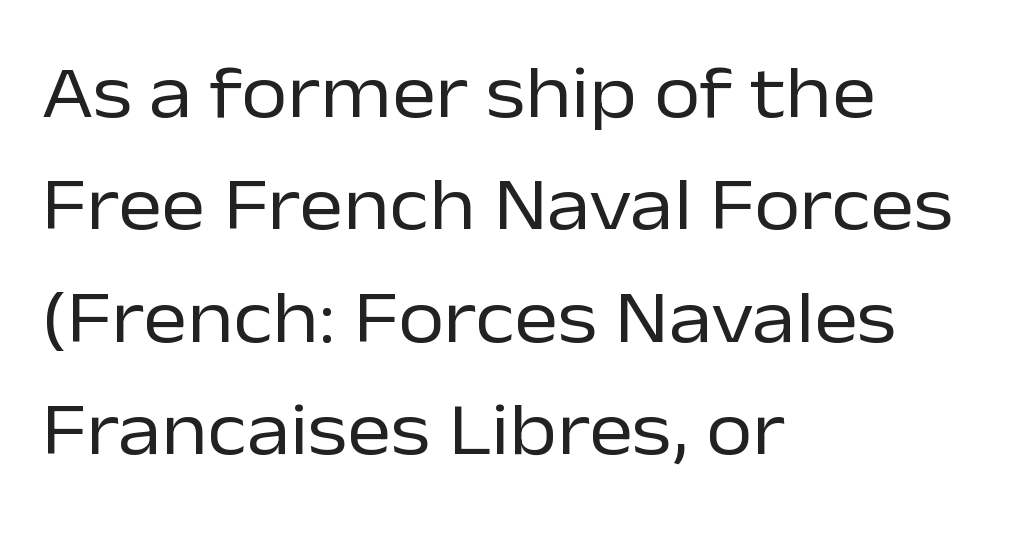
Grotesque or geometric, the face here clearly has no serifs. Vertically, the passage feels balanced, rows spaced as you'd expect. Each letter keeps its own natural width here, so spacing adapts to shape. Layout note: lines flush left. The letterforms sit shoulder to shoulder at normal distance. Glance below the letters and you will spot only blank space.
